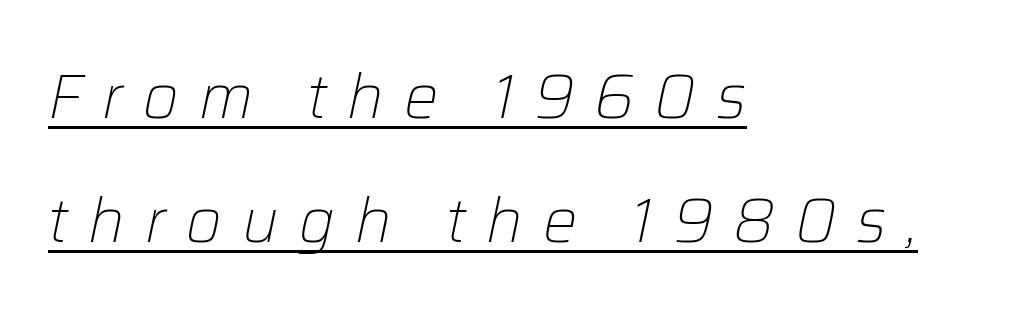
Q: Is the text bold? A: No.
Q: Is the text italic (slanted)? A: Yes, it leans right by about 12 degrees.
Q: Is the text underlined? A: Yes.
Q: How is the paragraph aligned? A: Left-aligned.
Q: Is the spacing between letters normal or unusually wide? A: Unusually wide.
Q: Is the spacing between lines tight, normal or loose? A: Loose.
Q: Width (condensed, normal, or wide)? A: Normal.
Q: Stroke contrast? A: Low.
Q: x-height? A: Medium.
Q: Monospaced? A: No.
